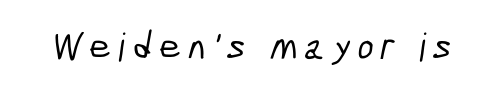
The string is rendered with underlining switched off. The rendering uses natural spacing where letterforms have individual widths. The typeface chosen for these lines omits serifs.
